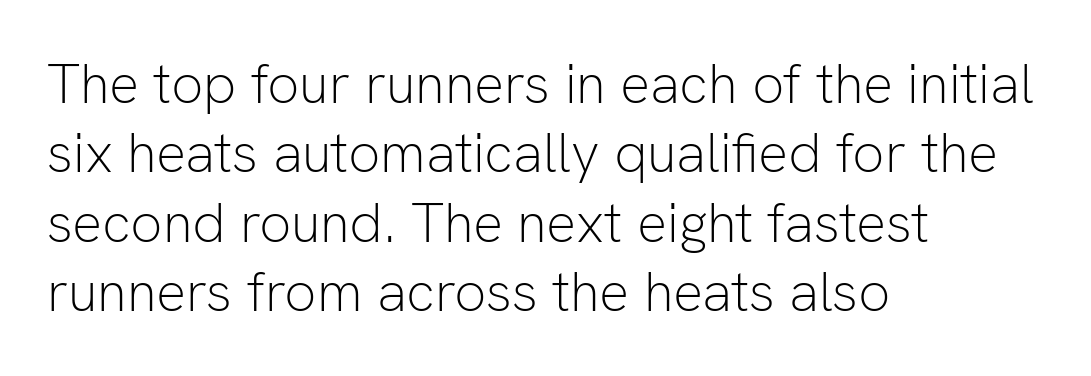
Weight: regular or lighter. Any mark beneath the type? The region is blank. Looks like regular typesetting: each glyph gets only the width it needs. Ascenders rise straight up at ninety degrees.
